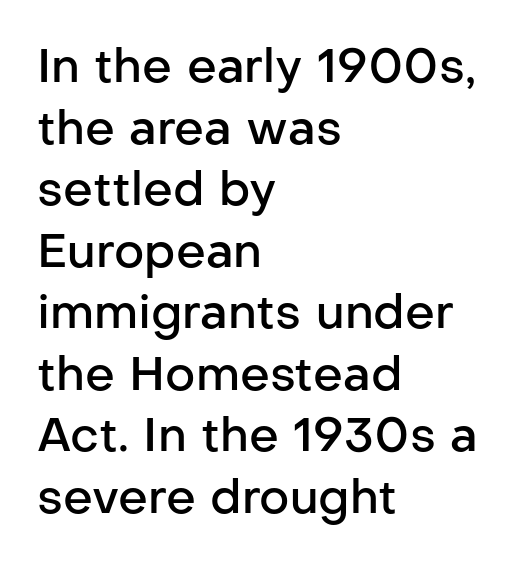
The image shows 47 px semibold sans-serif type, upright; set left-aligned, normal line spacing (1.31x), normal letter spacing, not underlined; low stroke contrast and a medium x-height.
